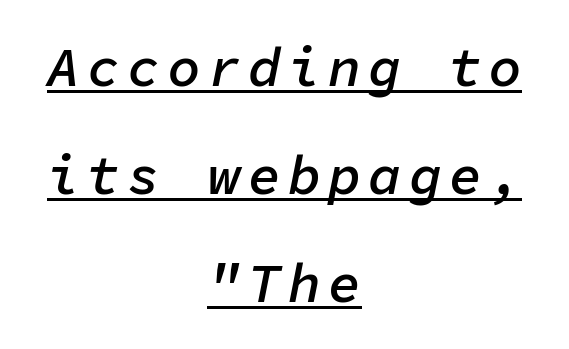
The image shows 55 px semibold type, italic (leaning right), monospaced; set centered, loose line spacing (1.96x), underlined; low stroke contrast and a medium x-height.
